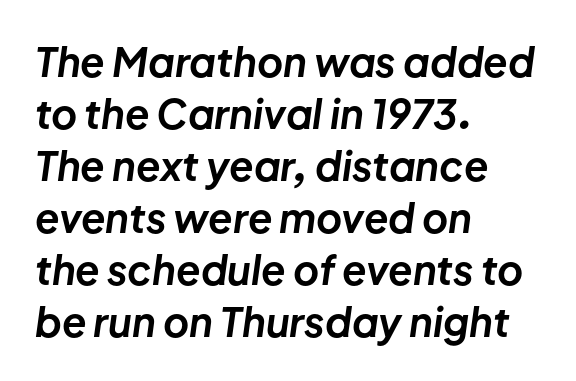
Q: Is the text bold? A: Yes.
Q: Is the text italic (slanted)? A: Yes, it leans right by about 8 degrees.
Q: Is the text underlined? A: No.
Q: How is the paragraph aligned? A: Left-aligned.
Q: Is the spacing between letters normal or unusually wide? A: Normal.
Q: Is the spacing between lines tight, normal or loose? A: Normal.
Q: Width (condensed, normal, or wide)? A: Normal.
Q: Stroke contrast? A: Low.
Q: x-height? A: Medium.
Q: Monospaced? A: No.
